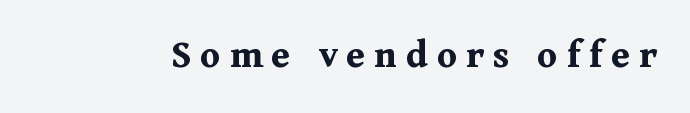
{"serif": "yes", "italic": "no", "bold": "yes", "weight": "bold", "width": "normal", "stroke_contrast": "medium", "x_height": "medium", "monospaced": "no", "underline": "no", "letter_spacing": "wide", "letter_spacing_em": 0.22, "glyph_px": 41}
